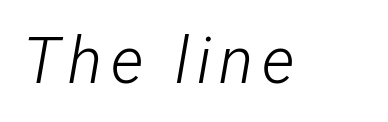
The image shows 64 px light, condensed type, italic (leaning right); set not underlined; low stroke contrast and a medium x-height.
